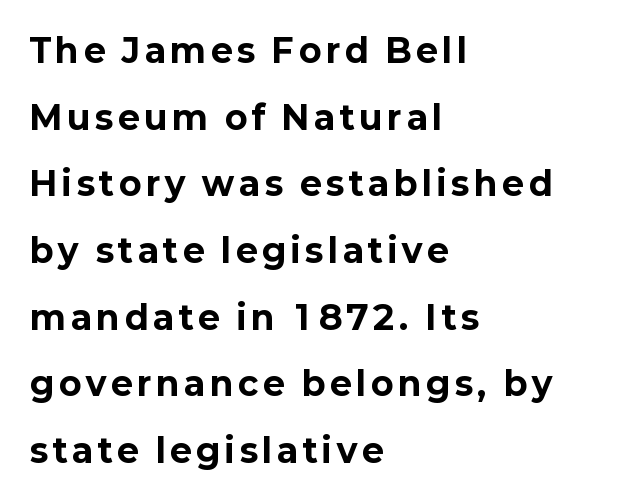
{"serif": "no", "italic": "no", "bold": "yes", "weight": "bold", "width": "normal", "stroke_contrast": "low", "x_height": "medium", "monospaced": "no", "underline": "no", "align": "left", "line_spacing": "loose", "line_spacing_ratio": 2.02, "glyph_px": 33}
